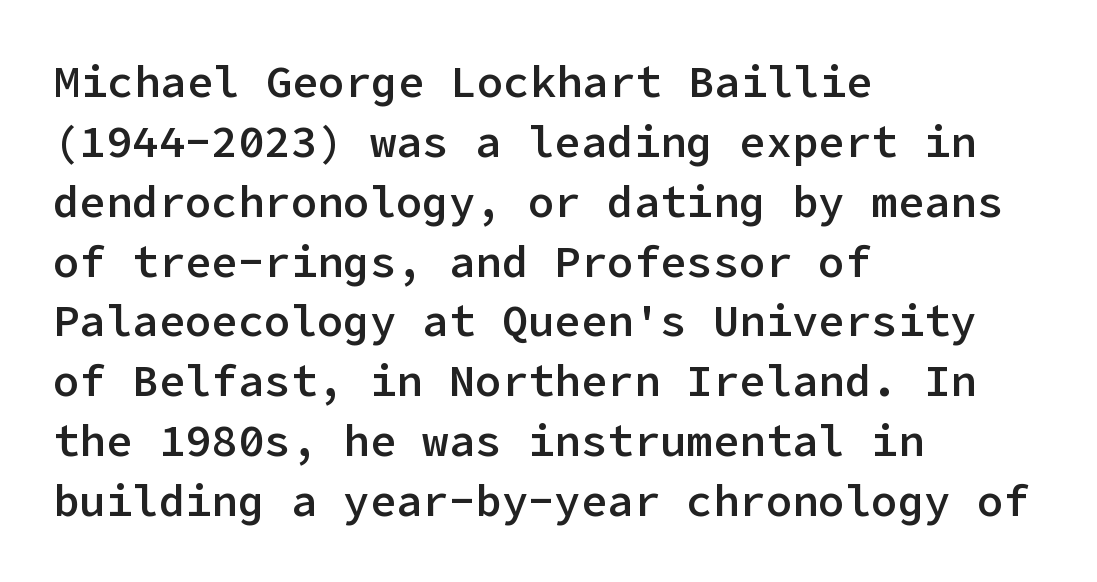
Descenders hang freely into open space. Strokes here are thickened, but only to semibold level. The letters sit at their default tracking, neither squeezed nor spread. Horizontal bands of white between lines are of average thickness. All the whitespace from short lines collects on the right. This sample uses an upright cut, with every glyph sitting square on the baseline.
